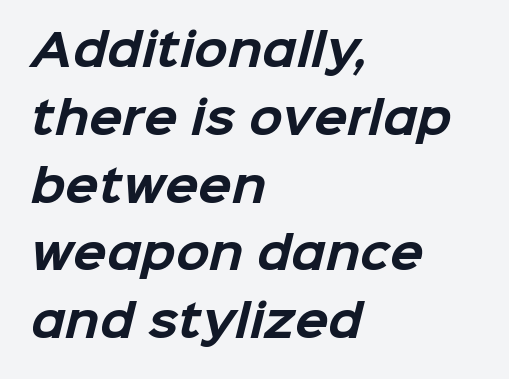
{"serif": "no", "bold": "yes", "weight": "bold", "width": "normal", "stroke_contrast": "low", "x_height": "medium", "monospaced": "no", "underline": "no", "align": "left", "line_spacing": "normal", "line_spacing_ratio": 1.54, "letter_spacing": "normal", "letter_spacing_em": 0.0, "glyph_px": 44}
